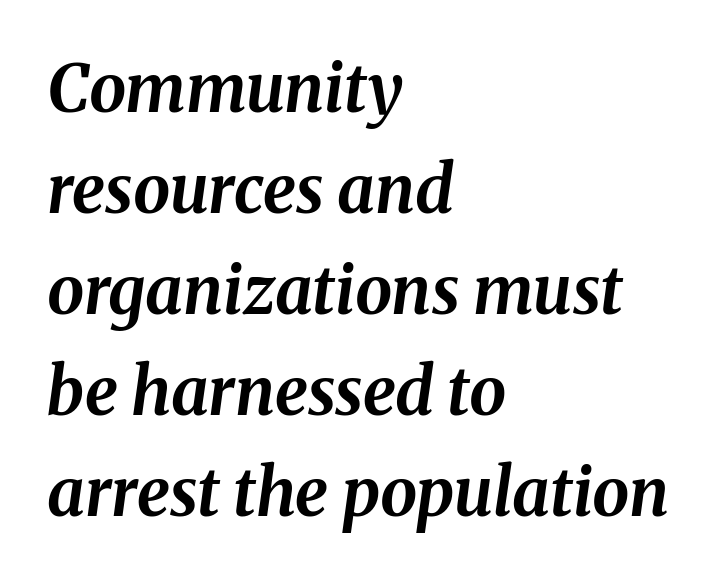
The image shows 66 px bold type, italic (leaning right); set left-aligned, normal line spacing (1.53x), normal letter spacing, not underlined; medium stroke contrast and a medium x-height.
